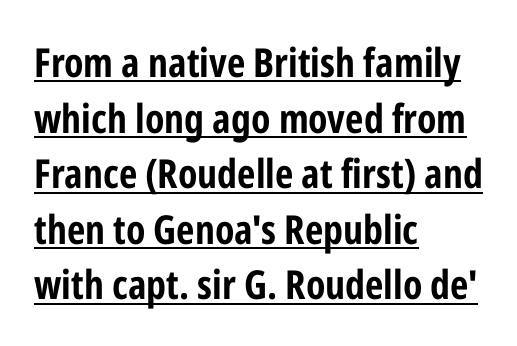
The image shows 40 px bold, condensed sans-serif type, upright; set left-aligned, normal line spacing (1.39x), normal letter spacing, underlined; low stroke contrast and a medium x-height.
